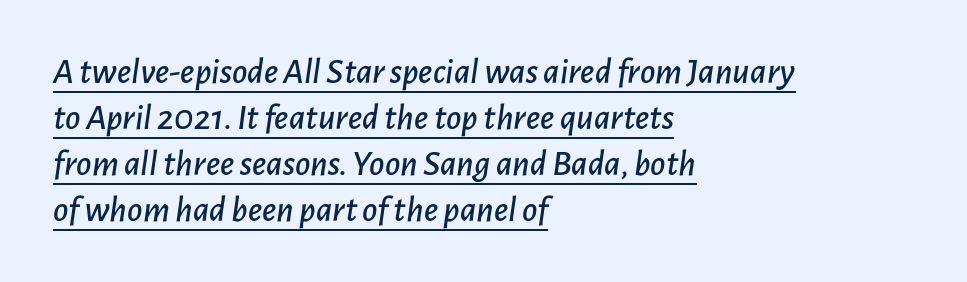
{"italic": "yes", "lean": "right", "slant_degrees": 7, "width": "normal", "stroke_contrast": "low", "x_height": "medium", "monospaced": "no", "underline": "yes", "align": "left", "line_spacing_ratio": 1.24, "letter_spacing": "normal", "letter_spacing_em": 0.0, "glyph_px": 37}
